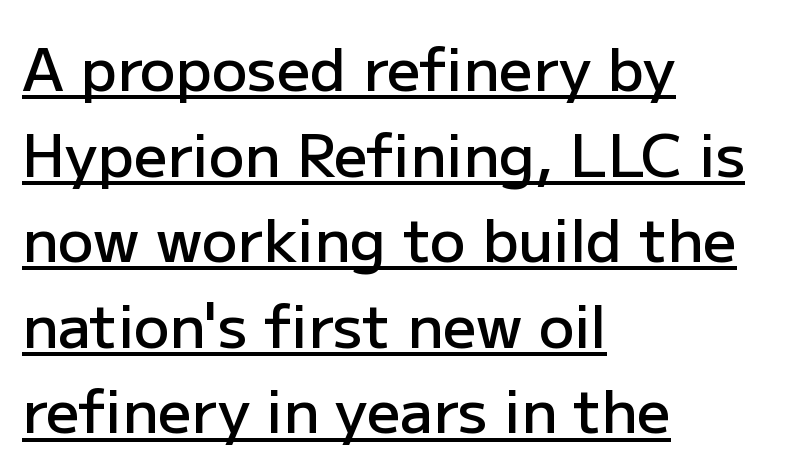
The image shows 59 px semibold sans-serif type, upright; set left-aligned, normal line spacing (1.45x), normal letter spacing, underlined; low stroke contrast and a medium x-height.
